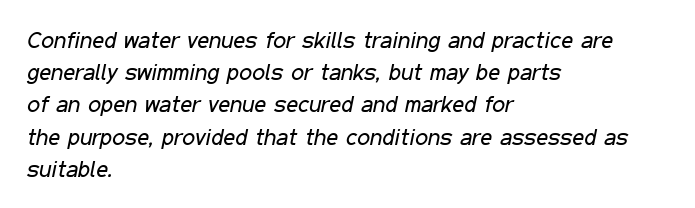
{"italic": "yes", "lean": "right", "slant_degrees": 11, "bold": "no", "underline": "no", "align": "left", "line_spacing": "normal", "line_spacing_ratio": 1.4, "letter_spacing": "normal", "letter_spacing_em": 0.0, "glyph_px": 23}
